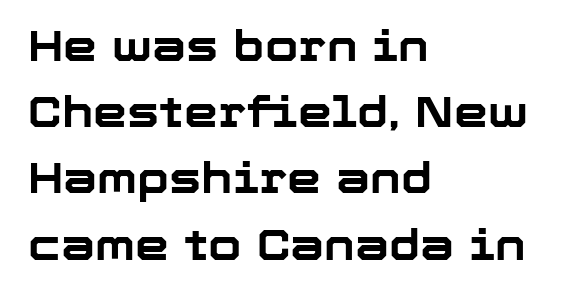
The image shows 43 px bold sans-serif type, upright; set left-aligned, normal line spacing (1.54x), normal letter spacing, not underlined; low stroke contrast and a medium x-height.
